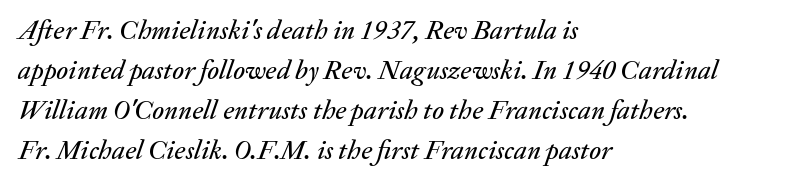
{"italic": "yes", "lean": "right", "slant_degrees": 20, "underline": "no", "align": "left", "line_spacing": "normal", "line_spacing_ratio": 1.48, "letter_spacing": "normal", "letter_spacing_em": 0.0, "glyph_px": 27}
